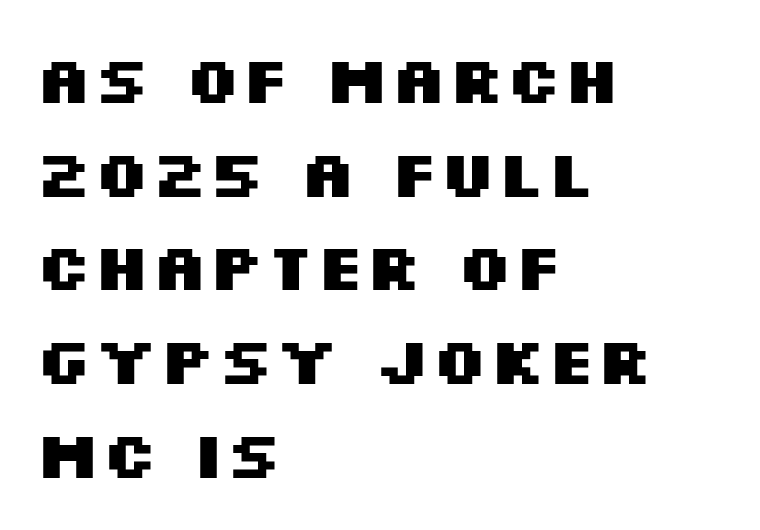
The image shows 66 px heavy, wide sans-serif type, upright; set left-aligned, normal line spacing (1.42x), normal letter spacing, not underlined; medium stroke contrast and a large x-height.
